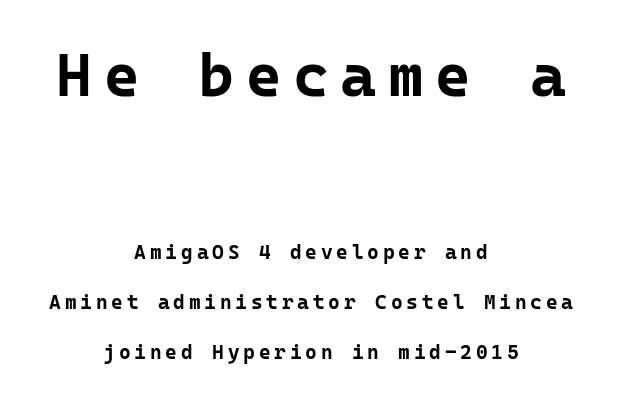
The letters are bold, with thick, heavy strokes. The axis of the letterforms is exactly vertical. The more generous point size was reserved for the upper chunk. Check the space under the baseline: it is left empty. Is this a fixed-width face? Yes — each glyph sits in an identical cell. This sample uses a sans-serif face.
